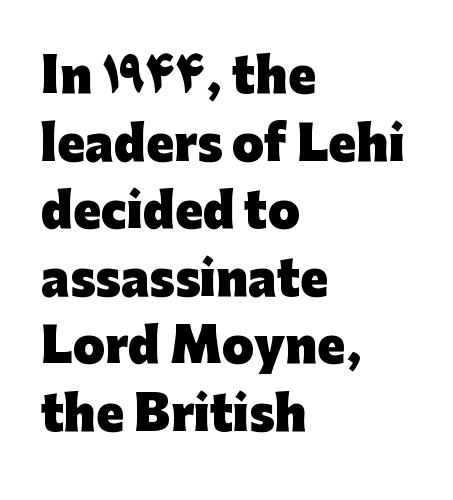
Spacing verdict: proportional, widths tailored to each character. Quick note: underline off. How are the letters spaced? Ordinarily, with no added tracking. If you drew a line through each stem, it would be perfectly vertical. A sans-serif font was chosen for this passage. Compared with typical paragraphs, the rows here are spaced about the same.
